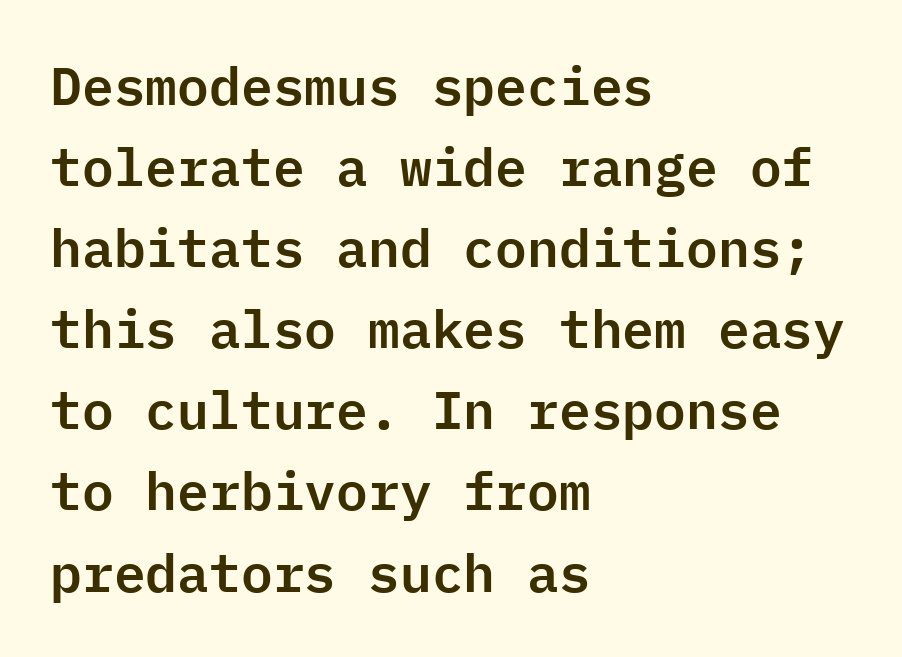
The image shows 53 px sans-serif type, upright, monospaced; set left-aligned, normal line spacing (1.53x), normal letter spacing, not underlined; low stroke contrast and a medium x-height.
